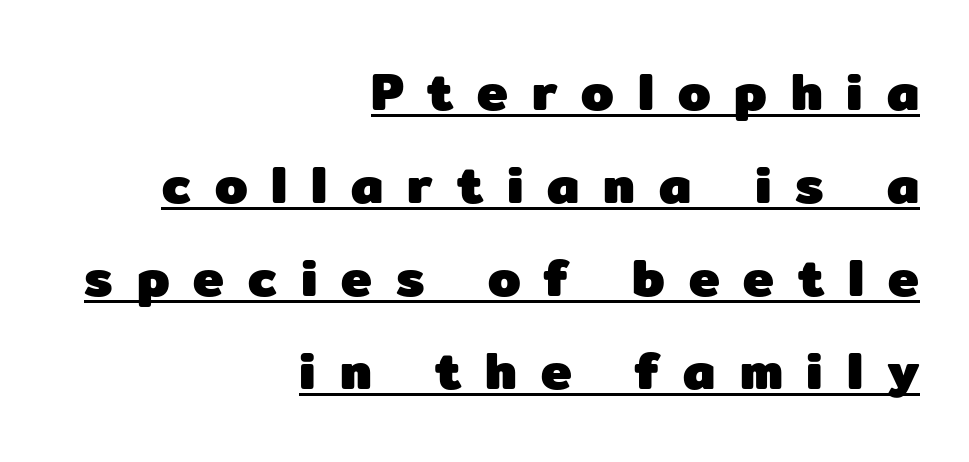
{"serif": "no", "italic": "no", "bold": "yes", "weight": "heavy", "width": "normal", "stroke_contrast": "low", "x_height": "medium", "monospaced": "no", "underline": "yes", "align": "right", "line_spacing_ratio": 1.79, "letter_spacing": "wide", "letter_spacing_em": 0.46, "glyph_px": 52}
